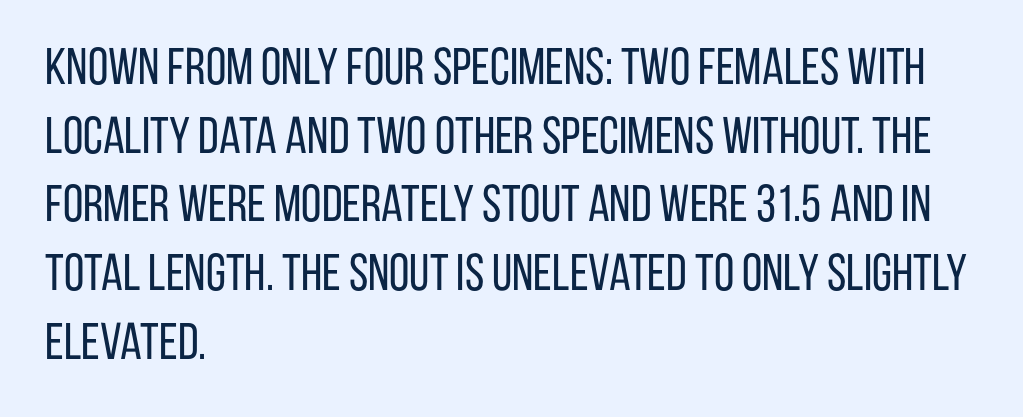
Q: Is the text bold? A: No.
Q: Is the text italic (slanted)? A: No, it is upright.
Q: Is the typeface a serif or a sans-serif typeface? A: Sans-serif.
Q: Is the text underlined? A: No.
Q: How is the paragraph aligned? A: Left-aligned.
Q: Is the spacing between letters normal or unusually wide? A: Normal.
Q: Is the spacing between lines tight, normal or loose? A: Normal.
Q: Width (condensed, normal, or wide)? A: Condensed.
Q: Stroke contrast? A: Low.
Q: x-height? A: Large.
Q: Monospaced? A: No.
